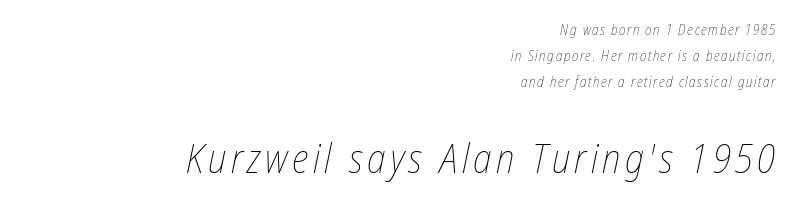
{"italic": "yes", "lean": "right", "slant_degrees": 12, "bold": "no", "weight": "thin", "width": "condensed", "stroke_contrast": "low", "x_height": "medium", "monospaced": "no", "underline": "no", "align": "right", "line_spacing_ratio": 1.85, "larger_block": "second", "size_ratio": 2.86, "glyph_px": 40}
